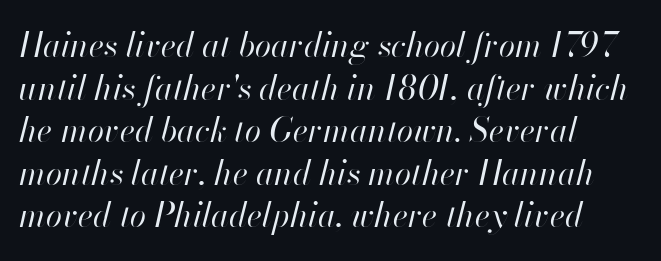
The image shows 33 px regular-weight type, italic (leaning right); set left-aligned, normal line spacing (1.29x), normal letter spacing, not underlined; high stroke contrast and a small x-height.
